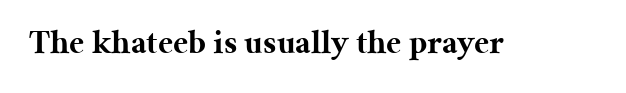
Q: Is the text bold? A: Yes.
Q: Is the text italic (slanted)? A: No, it is upright.
Q: Is the typeface a serif or a sans-serif typeface? A: Serif.
Q: Is the text underlined? A: No.
Q: Is the spacing between letters normal or unusually wide? A: Normal.
Q: Width (condensed, normal, or wide)? A: Normal.
Q: Stroke contrast? A: Medium.
Q: x-height? A: Medium.
Q: Monospaced? A: No.
